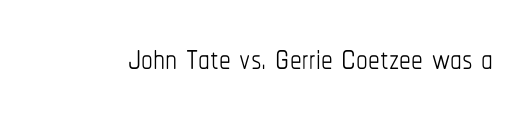
Q: Is the text bold? A: No.
Q: Is the text italic (slanted)? A: No, it is upright.
Q: Is the text underlined? A: No.
Q: Is the spacing between letters normal or unusually wide? A: Normal.
Q: Width (condensed, normal, or wide)? A: Condensed.
Q: Stroke contrast? A: Low.
Q: x-height? A: Medium.
Q: Monospaced? A: No.
